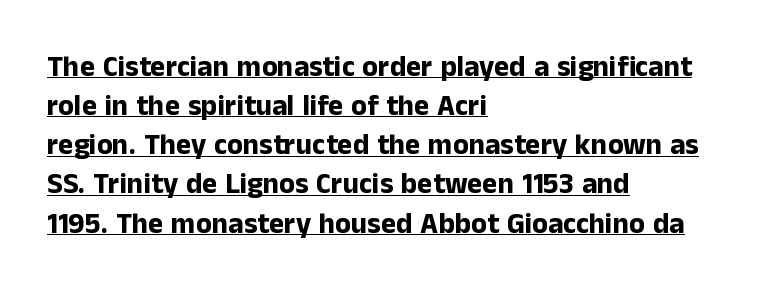
Q: Is the text bold? A: Yes.
Q: Is the text italic (slanted)? A: No, it is upright.
Q: Is the typeface a serif or a sans-serif typeface? A: Sans-serif.
Q: Is the text underlined? A: Yes.
Q: How is the paragraph aligned? A: Left-aligned.
Q: Is the spacing between letters normal or unusually wide? A: Normal.
Q: Is the spacing between lines tight, normal or loose? A: Normal.
Q: Width (condensed, normal, or wide)? A: Normal.
Q: Stroke contrast? A: Low.
Q: x-height? A: Medium.
Q: Monospaced? A: No.
